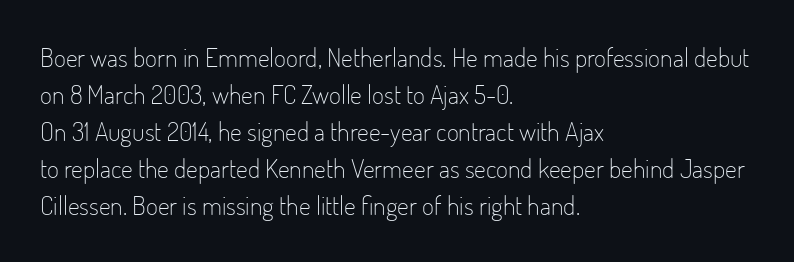
Q: Is the text bold? A: No.
Q: Is the text italic (slanted)? A: No, it is upright.
Q: Is the text underlined? A: No.
Q: How is the paragraph aligned? A: Left-aligned.
Q: Is the spacing between letters normal or unusually wide? A: Normal.
Q: Is the spacing between lines tight, normal or loose? A: Normal.
